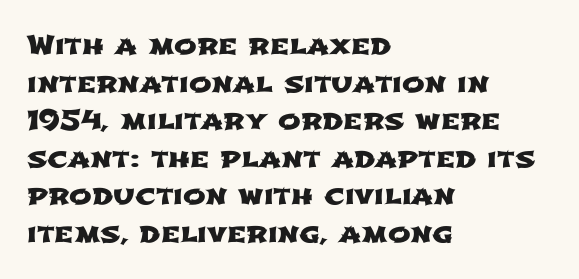
{"underline": "no", "align": "left", "line_spacing": "normal", "line_spacing_ratio": 1.39, "letter_spacing": "normal", "letter_spacing_em": 0.0, "glyph_px": 27}
